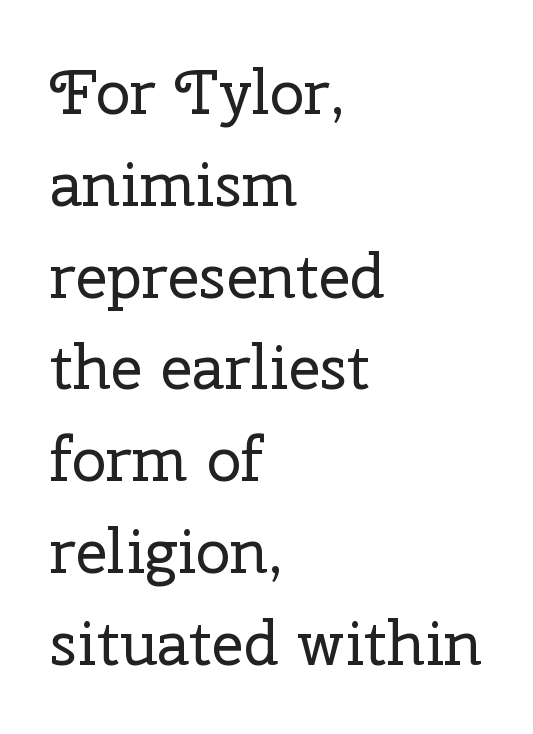
Q: Is the text bold? A: No.
Q: Is the text italic (slanted)? A: No, it is upright.
Q: Is the typeface a serif or a sans-serif typeface? A: Serif.
Q: Is the text underlined? A: No.
Q: How is the paragraph aligned? A: Left-aligned.
Q: Is the spacing between letters normal or unusually wide? A: Normal.
Q: Is the spacing between lines tight, normal or loose? A: Normal.
Q: Width (condensed, normal, or wide)? A: Normal.
Q: Stroke contrast? A: Low.
Q: x-height? A: Medium.
Q: Monospaced? A: No.
